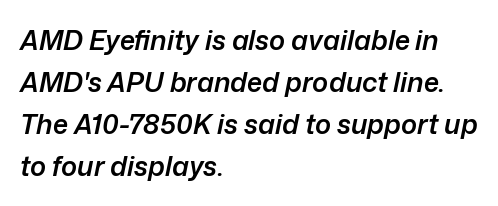
This rendering uses left alignment, leaving the right contour irregular. The font is running at a semibold setting, under full bold. Interline gaps are of average width in this sample. No word sits above an underline. This sample uses plain, unmodified letter spacing. The lettering tilts uniformly, giving the passage an italic look.
